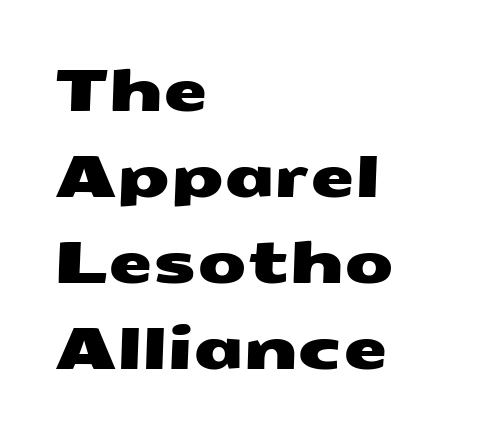
Descenders hang freely into open space. The rendering shows plain stroke endings on the letterforms — a sans-serif design. Where is the straight margin? On the left. Is the letter spacing exaggerated? No — it looks like the ordinary default. Each letter keeps its own natural width here, so spacing adapts to shape.
